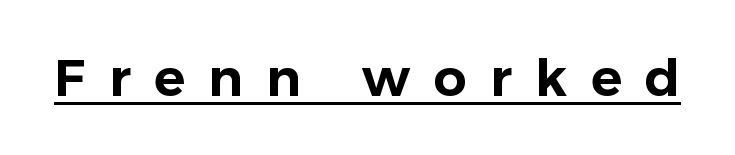
Q: Is the text italic (slanted)? A: No, it is upright.
Q: Is the typeface a serif or a sans-serif typeface? A: Sans-serif.
Q: Is the text underlined? A: Yes.
Q: Is the spacing between letters normal or unusually wide? A: Unusually wide.
Q: Width (condensed, normal, or wide)? A: Normal.
Q: Stroke contrast? A: Low.
Q: x-height? A: Medium.
Q: Monospaced? A: No.
